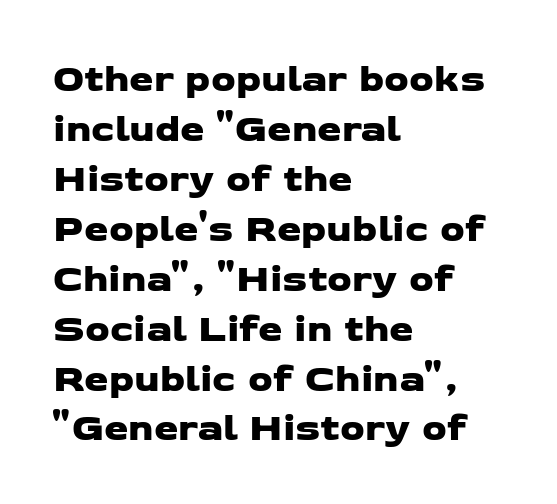
Each letter keeps its own natural width here, so spacing adapts to shape. Words float on clear page, feet unadorned. This rendering uses left alignment, leaving the right contour irregular. The block of text has a typical density, with ordinary space between rows.
